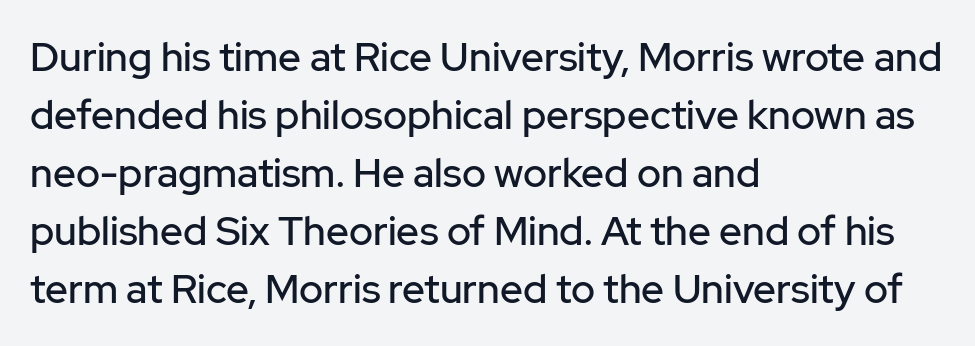
The image shows 40 px sans-serif type, upright; set left-aligned, normal line spacing (1.45x), normal letter spacing, not underlined; low stroke contrast and a medium x-height.
